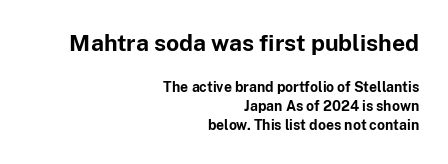
Do the letters lean? They stand straight. The typesetting leans heavy: a genuine bold. Interline gaps are of average width in this sample. The typesetter chose a ragged-left arrangement here.
